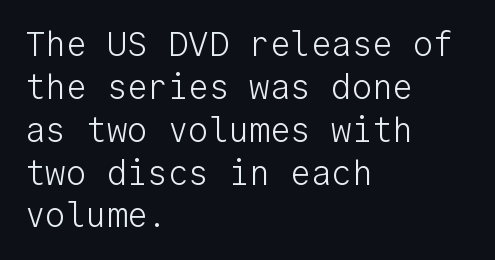
The image shows 34 px light sans-serif type, upright, monospaced; set left-aligned, normal line spacing (1.26x), normal letter spacing, not underlined; low stroke contrast and a medium x-height.
